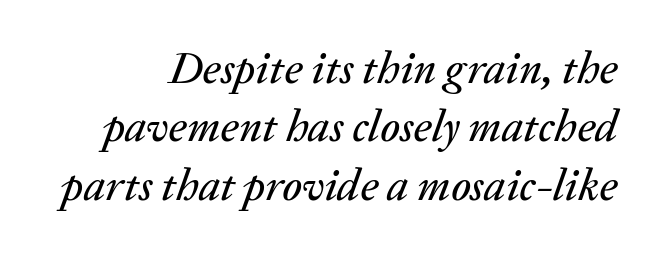
Q: Is the text italic (slanted)? A: Yes, it leans right by about 20 degrees.
Q: Is the text underlined? A: No.
Q: Is the spacing between letters normal or unusually wide? A: Normal.
Q: Is the spacing between lines tight, normal or loose? A: Normal.
Q: Width (condensed, normal, or wide)? A: Normal.
Q: Stroke contrast? A: Medium.
Q: x-height? A: Medium.
Q: Monospaced? A: No.
